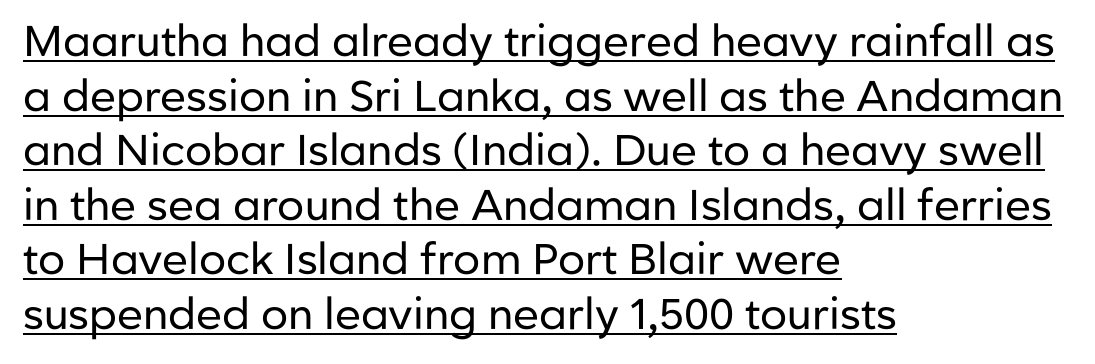
The image shows 43 px regular-weight sans-serif type, upright; set left-aligned, normal line spacing (1.27x), normal letter spacing, underlined; low stroke contrast and a medium x-height.
